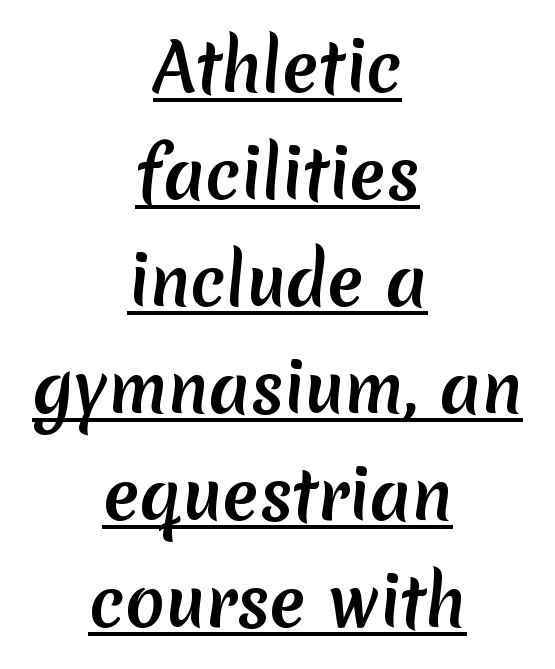
{"serif": "no", "width": "normal", "stroke_contrast": "medium", "x_height": "medium", "monospaced": "no", "underline": "yes", "align": "center", "line_spacing": "normal", "line_spacing_ratio": 1.62, "letter_spacing": "normal", "letter_spacing_em": 0.0, "glyph_px": 66}
